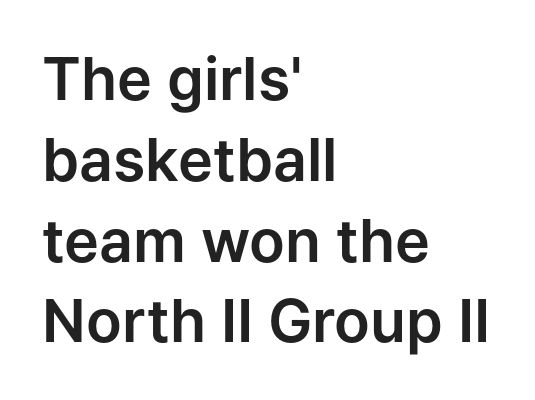
{"serif": "no", "italic": "no", "width": "normal", "stroke_contrast": "low", "x_height": "medium", "monospaced": "no", "underline": "no", "align": "left", "line_spacing": "normal", "line_spacing_ratio": 1.37, "letter_spacing": "normal", "letter_spacing_em": 0.0, "glyph_px": 59}
